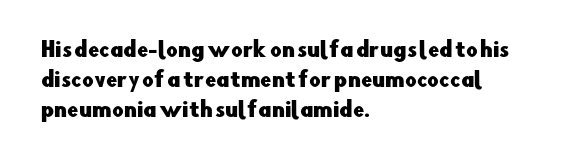
{"italic": "no", "underline": "no", "align": "left", "line_spacing": "normal", "line_spacing_ratio": 1.49, "letter_spacing": "normal", "letter_spacing_em": 0.0, "glyph_px": 20}
